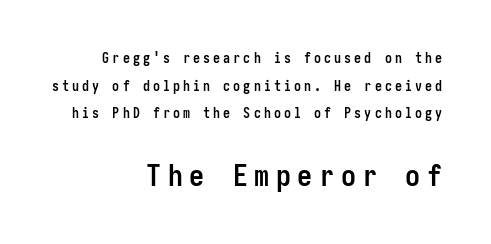
{"serif": "no", "italic": "no", "bold": "yes", "weight": "semibold", "width": "condensed", "stroke_contrast": "low", "x_height": "medium", "underline": "no", "align": "right", "line_spacing": "loose", "line_spacing_ratio": 1.97, "letter_spacing": "wide", "letter_spacing_em": 0.22, "larger_block": "second", "size_ratio": 2.14, "glyph_px": 30}
